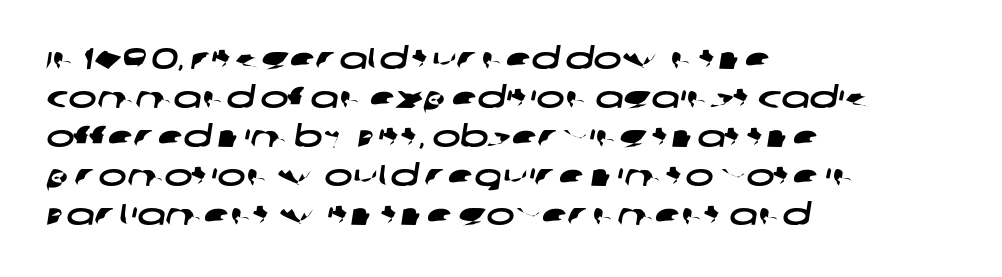
{"serif": "no", "width": "wide", "stroke_contrast": "low", "x_height": "large", "monospaced": "no", "underline": "no", "align": "left", "line_spacing": "normal", "line_spacing_ratio": 1.3, "letter_spacing": "normal", "letter_spacing_em": 0.0, "glyph_px": 30}
